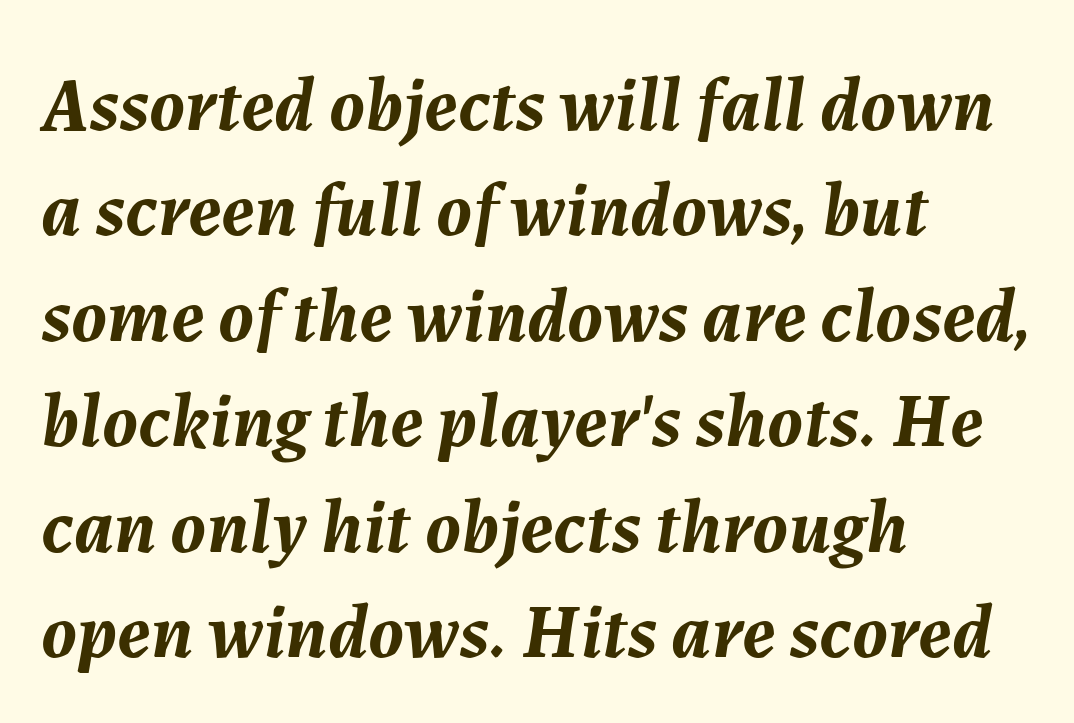
The space beneath each line is pristine and unruled. Letter spacing: default. Layout note: lines flush left. The face used here has a pronounced slope to its letters. What's the leading like? Ordinary, nothing unusual.
